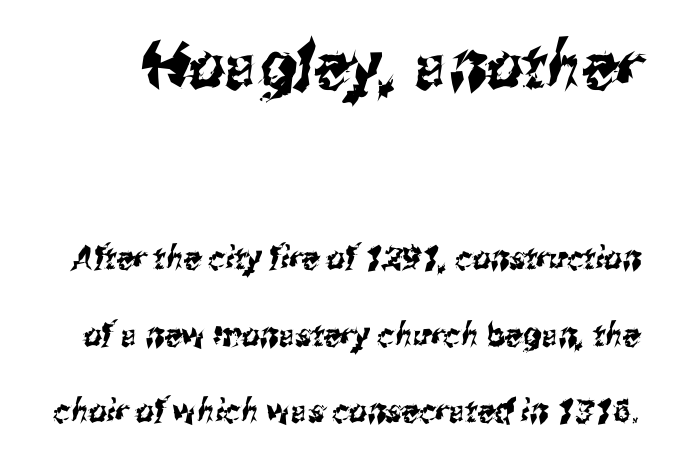
Letters rest on an invisible, unmarked baseline. Look at the tracking — it's just the regular setting, nothing added. No feet cap the strokes, marking this as sans-serif type. Airy leading. A student would notice the top passage is typeset larger than what follows.
